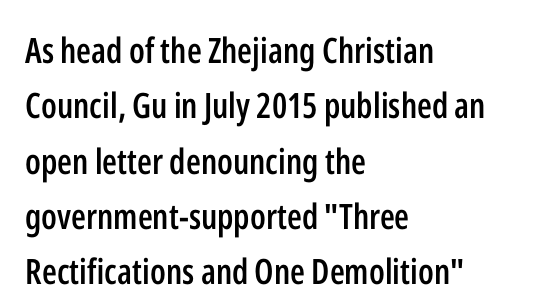
The image shows 35 px semibold, condensed sans-serif type, upright; set left-aligned, normal line spacing (1.58x), normal letter spacing, not underlined; low stroke contrast and a medium x-height.
